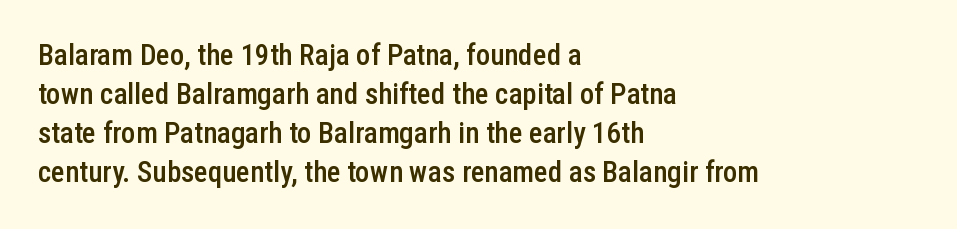
Examine the stroke ends and you'll find no serifs. Its strokes are somewhat broadened, the hallmark of semibold type. Glance below the letters and you will spot only blank space. The lines sit at an ordinary, default distance from one another. Notice how the stems are strictly vertical — no italics here. Is the letter spacing exaggerated? No — it looks like the ordinary default.
